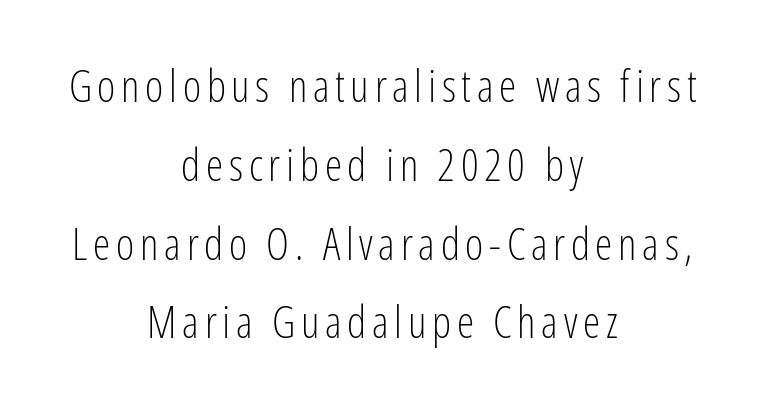
Notice how the stems are strictly vertical — no italics here. Proportional: the letters do not fall into vertical columns. The weight would be labelled regular, book, light, or lighter still. Underlining? Definitely not there. Notice how the passage keeps no hard edge, just a central spine. No feet cap the strokes, marking this as sans-serif type.
